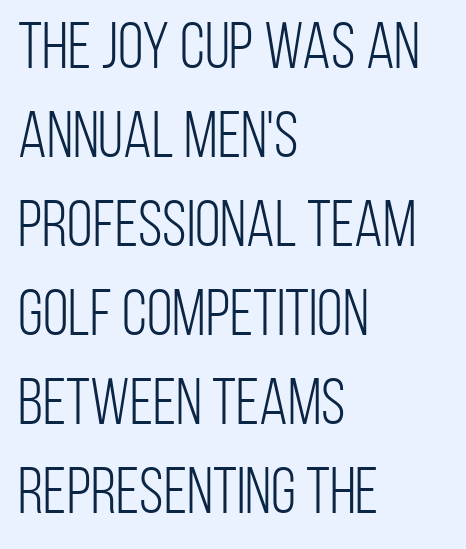
The image shows 66 px light, condensed sans-serif type, upright; set left-aligned, normal line spacing (1.35x), normal letter spacing, not underlined; low stroke contrast and a large x-height.
